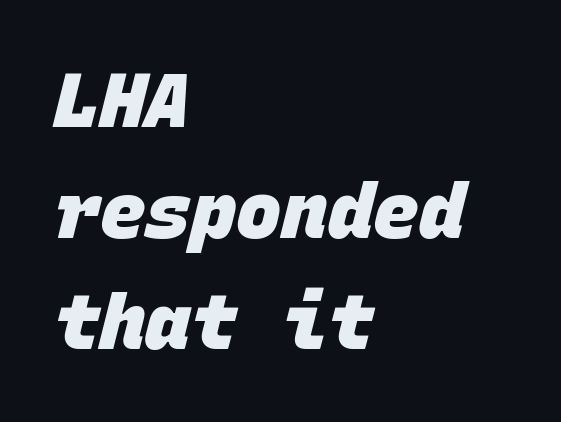
Q: Is the text bold? A: Yes.
Q: Is the typeface a serif or a sans-serif typeface? A: Sans-serif.
Q: Is the text underlined? A: No.
Q: How is the paragraph aligned? A: Left-aligned.
Q: Is the spacing between letters normal or unusually wide? A: Normal.
Q: Is the spacing between lines tight, normal or loose? A: Normal.
Q: Width (condensed, normal, or wide)? A: Normal.
Q: Stroke contrast? A: Low.
Q: x-height? A: Large.
Q: Monospaced? A: Yes.
